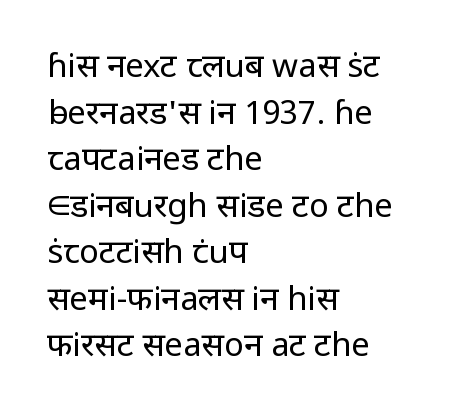
{"serif": "no", "italic": "no", "bold": "no", "weight": "regular", "width": "normal", "stroke_contrast": "low", "x_height": "medium", "monospaced": "no", "underline": "no", "align": "left", "line_spacing": "normal", "line_spacing_ratio": 1.41, "letter_spacing": "normal", "letter_spacing_em": 0.0, "glyph_px": 33}
